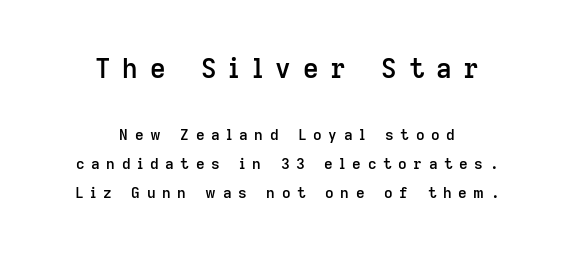
The image shows 27 px text type, upright; set centered, loose line spacing (1.93x), unusually wide letter spacing (+0.44 em), not underlined; the first (top) block is 1.8x larger.
